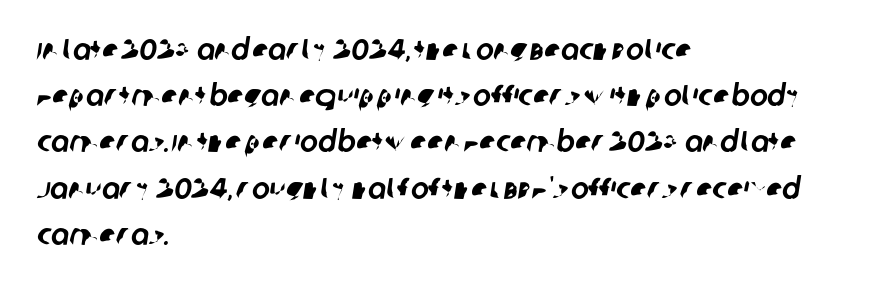
The image shows 30 px sans-serif type; set left-aligned, normal line spacing (1.54x), normal letter spacing, not underlined; low stroke contrast and a large x-height.
